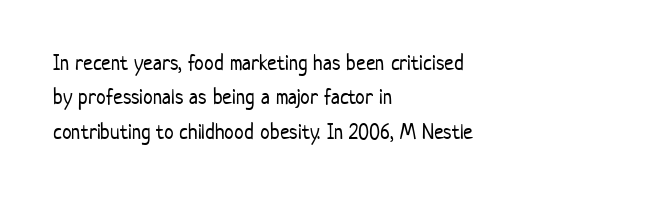
{"italic": "no", "bold": "no", "underline": "no", "align": "left", "line_spacing": "normal", "line_spacing_ratio": 1.56, "letter_spacing": "normal", "letter_spacing_em": 0.0, "glyph_px": 22}
